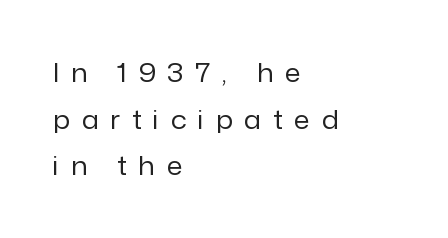
This sample uses an upright cut, with every glyph sitting square on the baseline. Beneath every word, the page is bare. Think standard paragraph weight, or any step lighter than that. Here the glyphs are tracked loosely, breaking word shapes into spaced letters. Is the block centered? No — it sits flush against the left margin.
